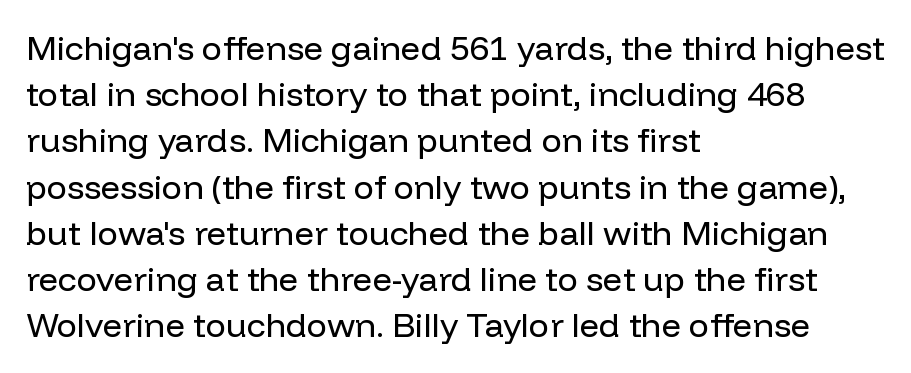
{"serif": "no", "italic": "no", "bold": "no", "weight": "regular", "width": "normal", "stroke_contrast": "low", "x_height": "medium", "monospaced": "no", "underline": "no", "align": "left", "line_spacing": "normal", "line_spacing_ratio": 1.36, "letter_spacing": "normal", "letter_spacing_em": 0.0, "glyph_px": 34}
